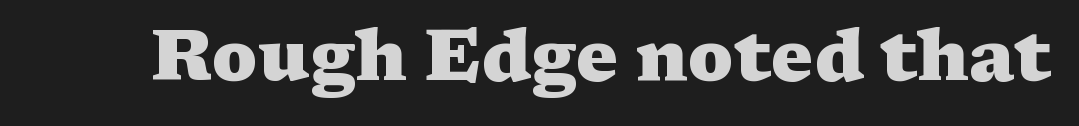
The image shows 71 px heavy, wide serif type, upright; set normal letter spacing, not underlined; medium stroke contrast and a medium x-height.
